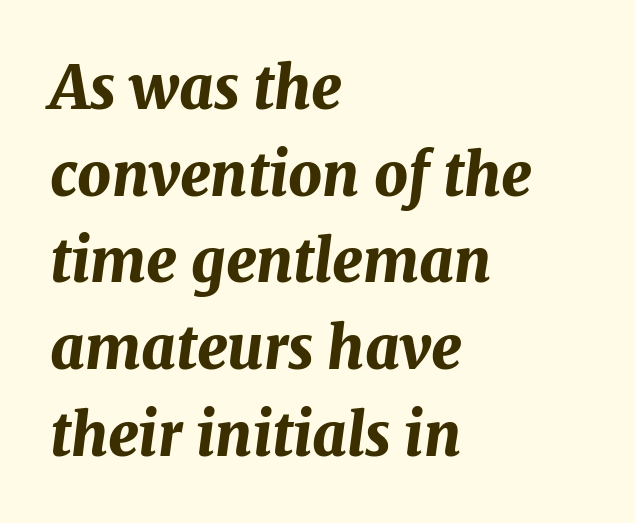
Unmarked baselines from the first word to the last. Plenty of ink on the page — the face is bold. Normally led — the rows are evenly, conventionally spaced. How are the letters spaced? Ordinarily, with no added tracking.
